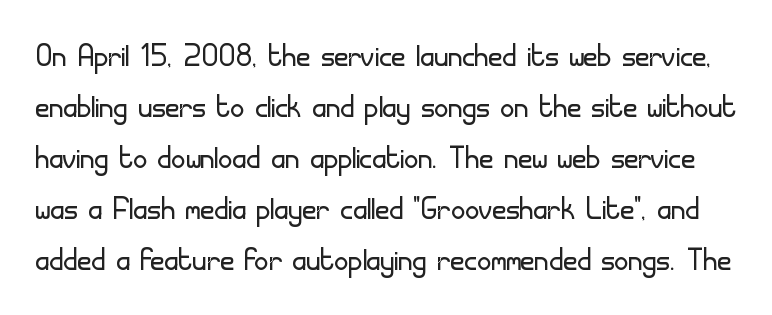
The image shows 39 px light sans-serif type, upright; set normal line spacing (1.31x), normal letter spacing, not underlined; low stroke contrast and a small x-height.
